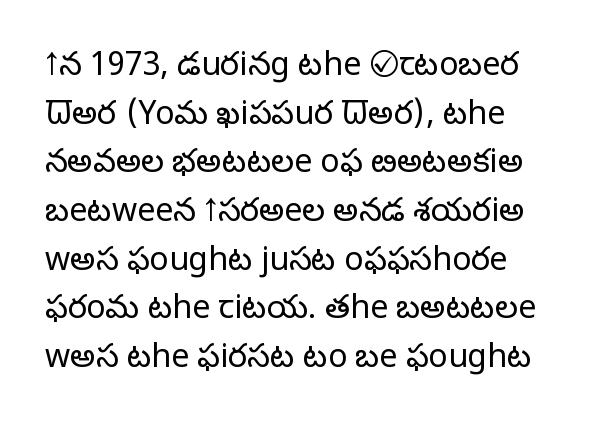
Each new line begins a customary step beneath the previous one. Between one letter and the next there's only the usual sliver of space. The typeface has the unassuming heft of standard copy or less. The strip under each line holds only bare page. You could not count columns in this text — the font is proportionally spaced.
